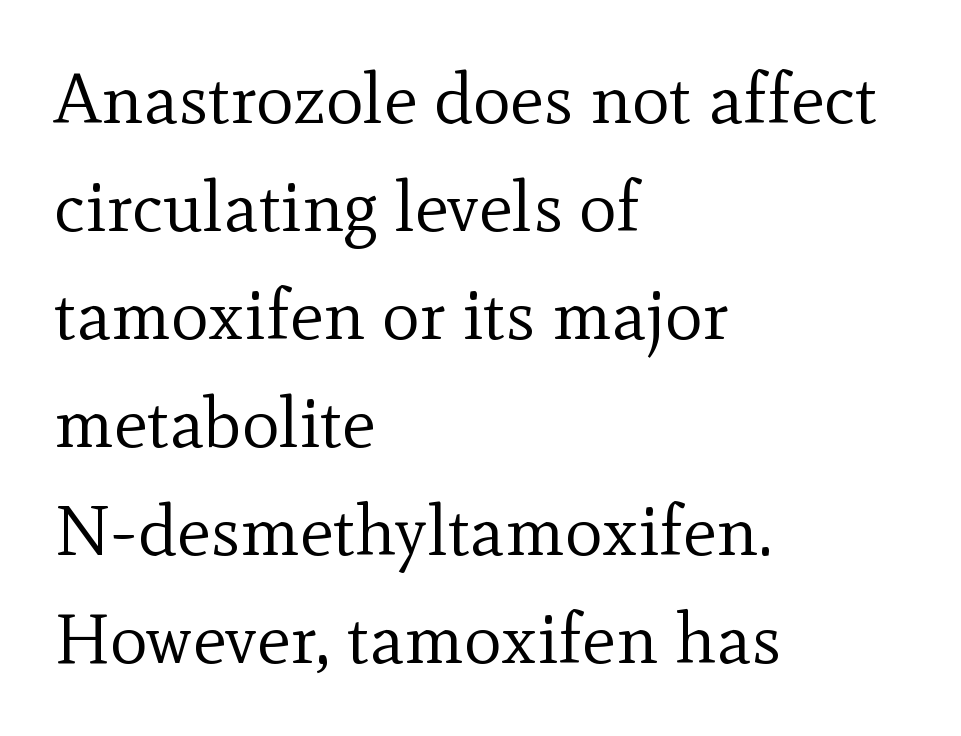
The strip under each line holds only bare page. The text was rendered using a seriffed face with decorative stroke endings. Leading: standard. The letters advance in unequal steps, a hallmark of proportional type.
